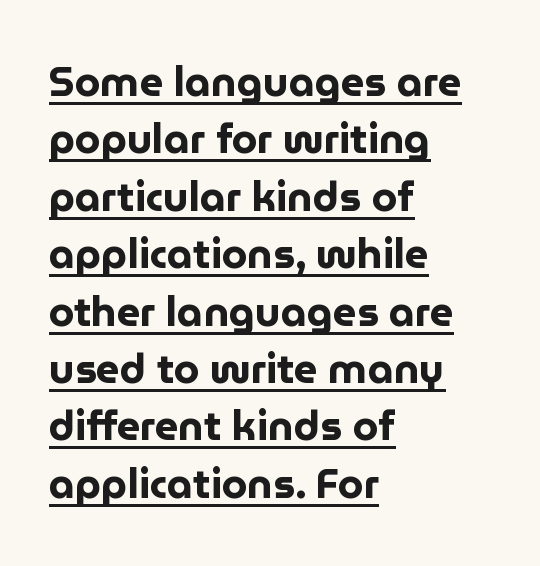
Observe the ordinary spacing: letters are neighbours, not strangers. Is there any slant? The stems are plumb. Alignment: flush left. Notice how thick the strokes are: this is what a full bold looks like. The vertical gap from one line to the next is medium.
